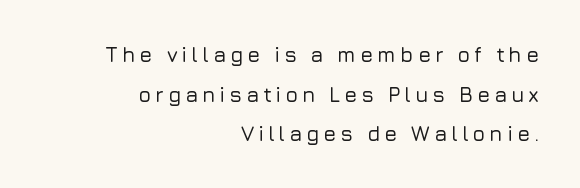
Q: Is the text italic (slanted)? A: No, it is upright.
Q: Is the text underlined? A: No.
Q: How is the paragraph aligned? A: Right-aligned.
